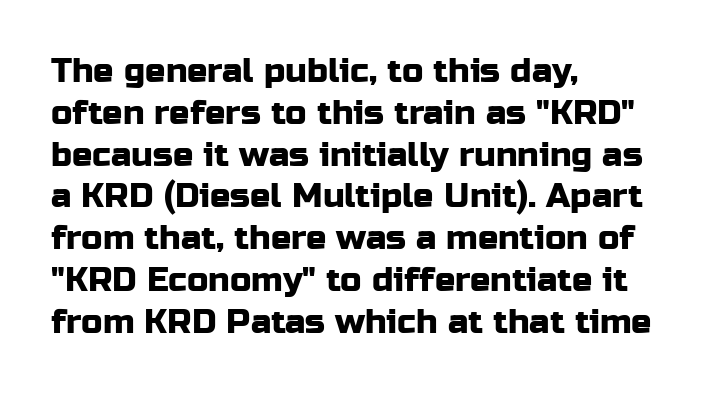
Is this a fixed-width face? No — the glyphs have proportional, varying widths. Serifs: no, the terminals of the letterforms are clean. Inter-character spacing is left at the font's built-in metrics. Designer's note — italics off, roman on.
